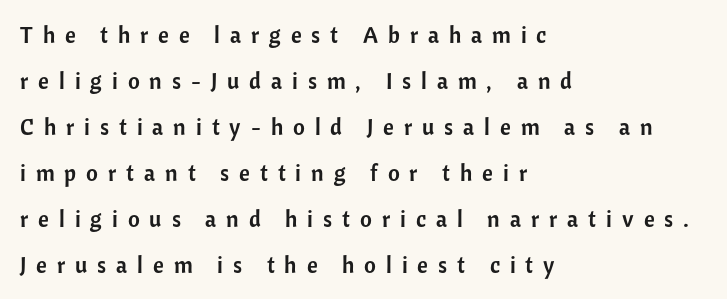
Q: Is the text italic (slanted)? A: No, it is upright.
Q: Is the text underlined? A: No.
Q: How is the paragraph aligned? A: Left-aligned.
Q: Is the spacing between letters normal or unusually wide? A: Unusually wide.
Q: Is the spacing between lines tight, normal or loose? A: Loose.
